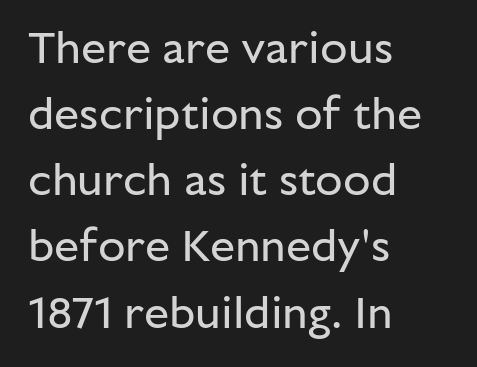
The image shows 45 px regular-weight sans-serif type, upright; set left-aligned, normal line spacing (1.47x), normal letter spacing, not underlined; low stroke contrast and a medium x-height.
